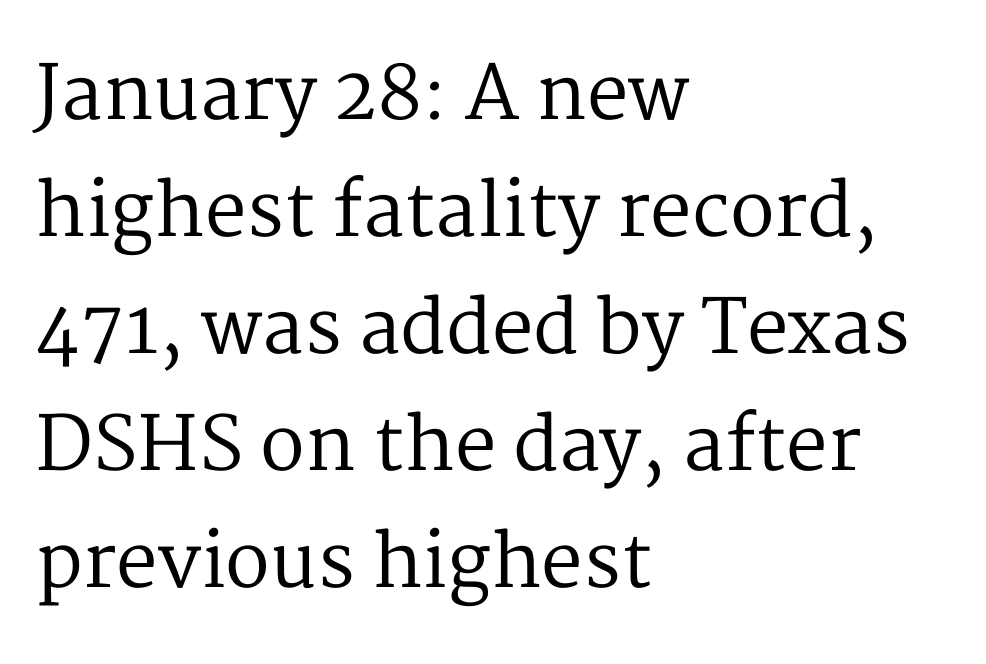
The image shows 74 px regular-weight serif type, upright; set left-aligned, normal line spacing (1.58x), normal letter spacing, not underlined; medium stroke contrast and a medium x-height.
